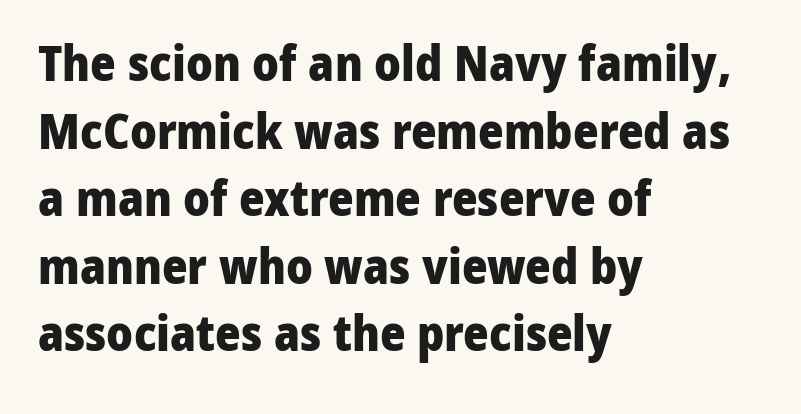
Q: Is the text bold? A: Yes.
Q: Is the text italic (slanted)? A: No, it is upright.
Q: Is the typeface a serif or a sans-serif typeface? A: Sans-serif.
Q: Is the text underlined? A: No.
Q: How is the paragraph aligned? A: Left-aligned.
Q: Is the spacing between letters normal or unusually wide? A: Normal.
Q: Is the spacing between lines tight, normal or loose? A: Normal.
Q: Width (condensed, normal, or wide)? A: Normal.
Q: Stroke contrast? A: Low.
Q: x-height? A: Medium.
Q: Monospaced? A: No.
